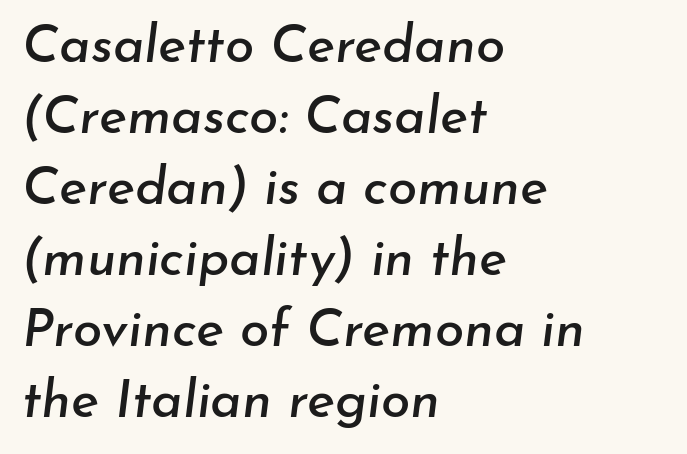
The image shows 53 px text type, italic (leaning right); set left-aligned, normal line spacing (1.34x), normal letter spacing, not underlined; low stroke contrast and a small x-height.
